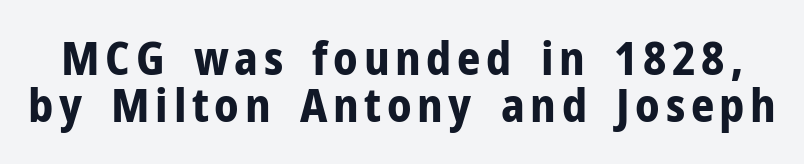
The image shows 46 px bold sans-serif type, upright; set tight line spacing (1.02x), not underlined; low stroke contrast and a medium x-height.
